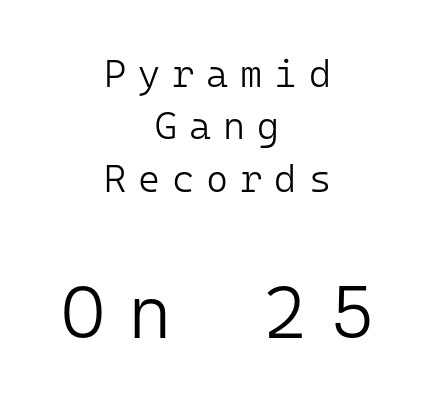
Q: Is the text bold? A: No.
Q: Is the text italic (slanted)? A: No, it is upright.
Q: Is the typeface a serif or a sans-serif typeface? A: Sans-serif.
Q: Is the text underlined? A: No.
Q: How is the paragraph aligned? A: Centered.
Q: Is the spacing between letters normal or unusually wide? A: Unusually wide.
Q: Is the spacing between lines tight, normal or loose? A: Normal.
Q: Which block of text is set in a larger size, the first (top) or the second (bottom)? A: The second (bottom) one.
Q: Width (condensed, normal, or wide)? A: Normal.
Q: Stroke contrast? A: Low.
Q: x-height? A: Medium.
Q: Monospaced? A: Yes.
